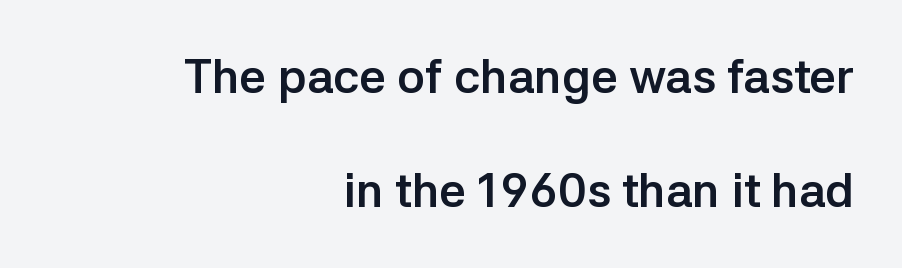
{"serif": "no", "italic": "no", "bold": "yes", "weight": "semibold", "width": "normal", "stroke_contrast": "low", "x_height": "medium", "monospaced": "no", "underline": "no", "align": "right", "line_spacing": "loose", "line_spacing_ratio": 2.43, "letter_spacing": "normal", "letter_spacing_em": 0.0, "glyph_px": 47}
